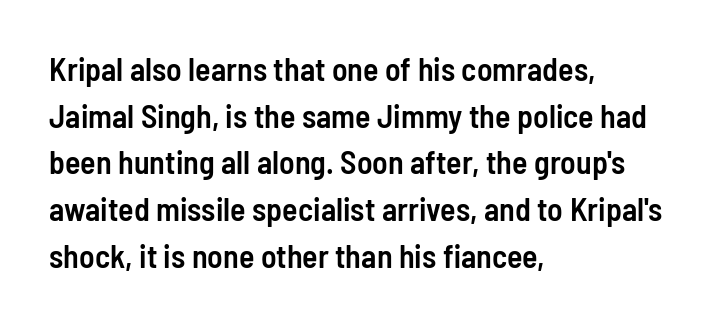
The image shows 32 px semibold, condensed sans-serif type, upright; set left-aligned, normal line spacing (1.46x), normal letter spacing, not underlined; low stroke contrast and a medium x-height.
